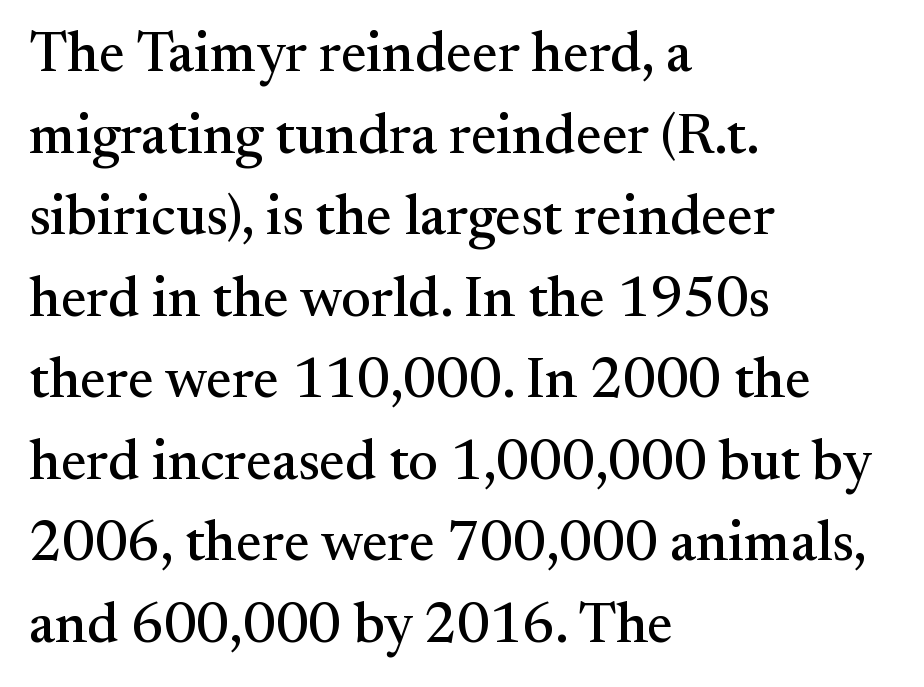
{"serif": "yes", "italic": "no", "width": "normal", "stroke_contrast": "medium", "x_height": "small", "monospaced": "no", "underline": "no", "align": "left", "line_spacing": "normal", "line_spacing_ratio": 1.43, "letter_spacing": "normal", "letter_spacing_em": 0.0, "glyph_px": 57}
